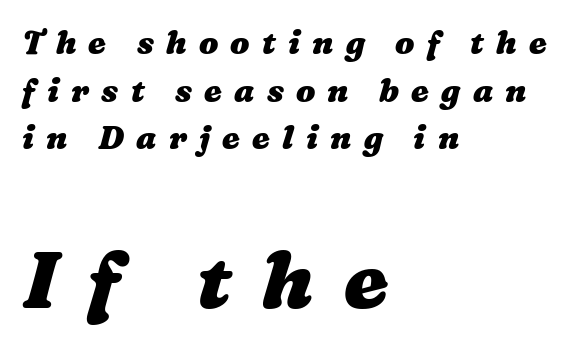
Proportional: the letters do not fall into vertical columns. Type size steps up from the first block to the second. Which margin do the lines hug? The left one — the right edge is uneven. Words appear elongated and porous because spacing is wide. Rows of type keep a routine distance in the vertical direction.
